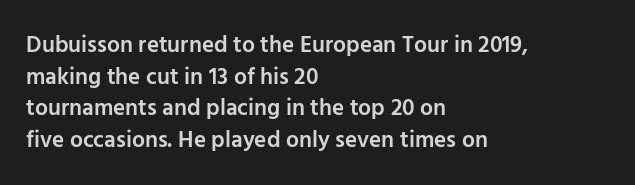
{"italic": "no", "bold": "semi", "underline": "no", "align": "left", "line_spacing": "normal", "line_spacing_ratio": 1.37, "letter_spacing": "normal", "letter_spacing_em": 0.0, "glyph_px": 23}
